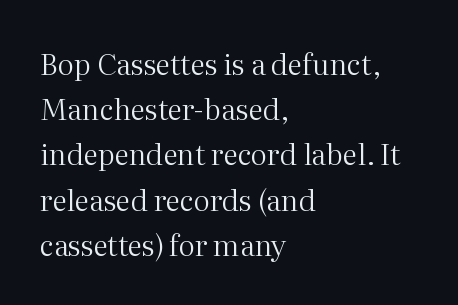
The strokes carry an ordinary text weight at most. Is there any slant? The stems are plumb. Leading: standard. Letters rest on an invisible, unmarked baseline. Reading down the block, your eye returns to a fixed left position each line.
